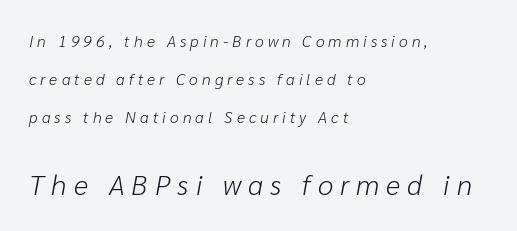
Q: Is the text bold? A: No.
Q: Is the text italic (slanted)? A: Yes, it leans right by about 10 degrees.
Q: Is the text underlined? A: No.
Q: How is the paragraph aligned? A: Left-aligned.
Q: Is the spacing between letters normal or unusually wide? A: Unusually wide.
Q: Is the spacing between lines tight, normal or loose? A: Loose.
Q: Which block of text is set in a larger size, the first (top) or the second (bottom)? A: The second (bottom) one.
Q: Width (condensed, normal, or wide)? A: Normal.
Q: Stroke contrast? A: Low.
Q: x-height? A: Medium.
Q: Monospaced? A: No.
